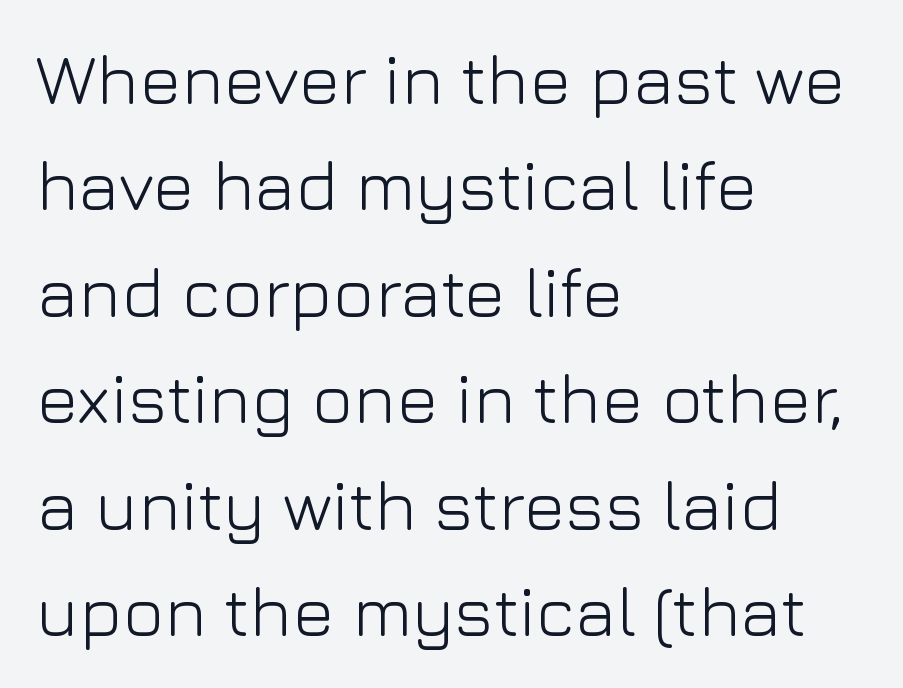
Q: Is the text bold? A: No.
Q: Is the text italic (slanted)? A: No, it is upright.
Q: Is the typeface a serif or a sans-serif typeface? A: Sans-serif.
Q: Is the text underlined? A: No.
Q: How is the paragraph aligned? A: Left-aligned.
Q: Is the spacing between letters normal or unusually wide? A: Normal.
Q: Is the spacing between lines tight, normal or loose? A: Normal.
Q: Width (condensed, normal, or wide)? A: Normal.
Q: Stroke contrast? A: Low.
Q: x-height? A: Medium.
Q: Monospaced? A: No.
